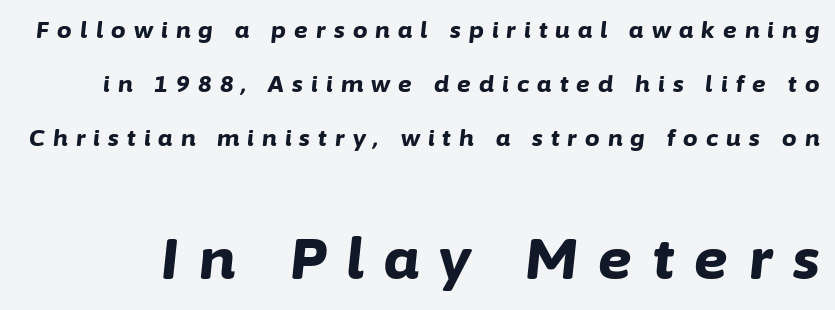
Q: Is the text bold? A: Yes.
Q: Is the text italic (slanted)? A: Yes, it leans right by about 6 degrees.
Q: Is the text underlined? A: No.
Q: Is the spacing between letters normal or unusually wide? A: Unusually wide.
Q: Is the spacing between lines tight, normal or loose? A: Loose.
Q: Which block of text is set in a larger size, the first (top) or the second (bottom)? A: The second (bottom) one.
Q: Width (condensed, normal, or wide)? A: Normal.
Q: Stroke contrast? A: Low.
Q: x-height? A: Medium.
Q: Monospaced? A: No.
